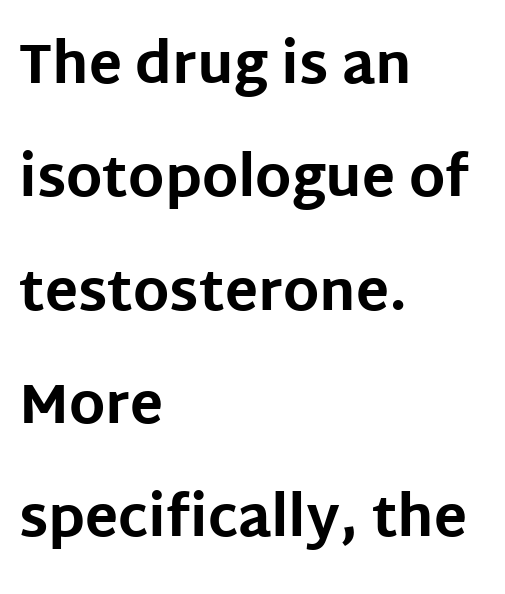
The image shows 55 px bold sans-serif type, upright; set left-aligned, loose line spacing (2.06x), normal letter spacing, not underlined; low stroke contrast and a large x-height.
